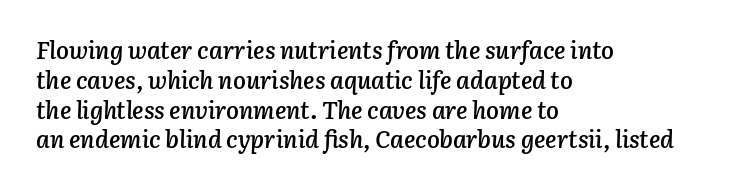
Q: Is the text bold? A: Semi-bold.
Q: Is the text italic (slanted)? A: Yes, it leans right by about 3 degrees.
Q: Is the text underlined? A: No.
Q: How is the paragraph aligned? A: Left-aligned.
Q: Is the spacing between letters normal or unusually wide? A: Normal.
